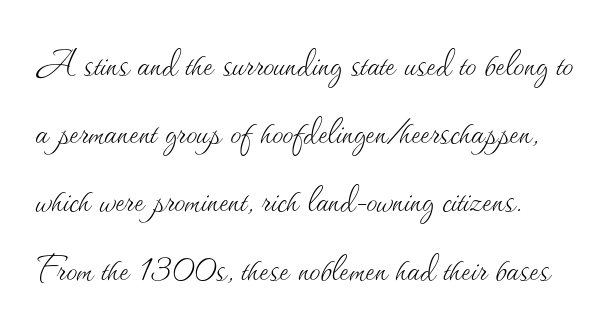
{"bold": "no", "weight": "thin", "width": "normal", "stroke_contrast": "medium", "x_height": "small", "monospaced": "no", "underline": "no", "align": "left", "line_spacing": "normal", "line_spacing_ratio": 1.55, "letter_spacing": "normal", "letter_spacing_em": 0.0, "glyph_px": 44}
